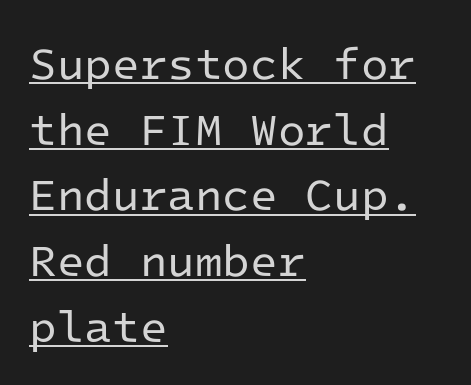
This is underlined copy, the kind a proofreader might mark for attention. The passage shown is typeset with a sans-serif family. Posture: vertical. The passage shown stacks its lines at a standard gap. Compared with a centered layout, this one pins lines to the left instead.
